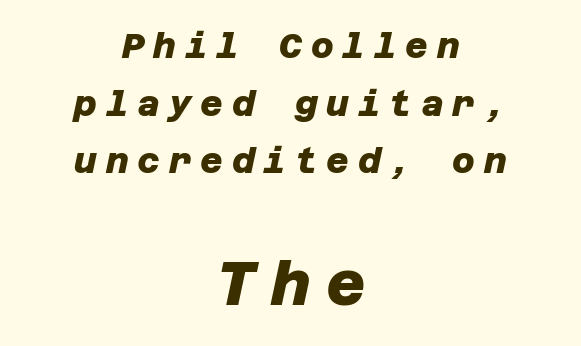
{"serif": "no", "bold": "yes", "weight": "heavy", "width": "normal", "stroke_contrast": "low", "x_height": "large", "underline": "no", "align": "center", "line_spacing": "normal", "line_spacing_ratio": 1.65, "letter_spacing": "wide", "letter_spacing_em": 0.25, "larger_block": "second", "size_ratio": 1.74, "glyph_px": 61}
